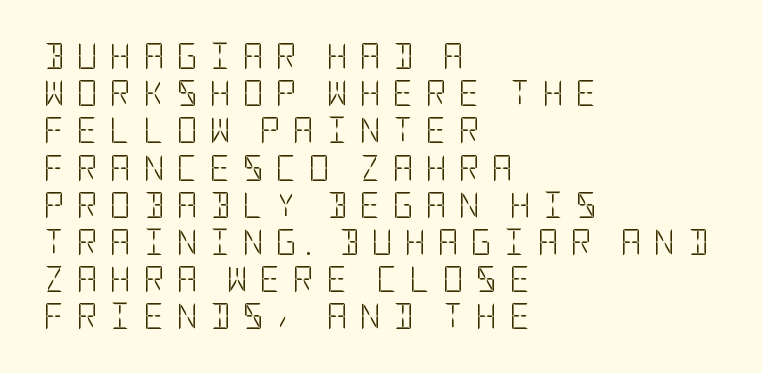
The image shows 26 px text type, upright; set left-aligned, normal line spacing (1.43x), unusually wide letter spacing (+0.46 em), not underlined.
